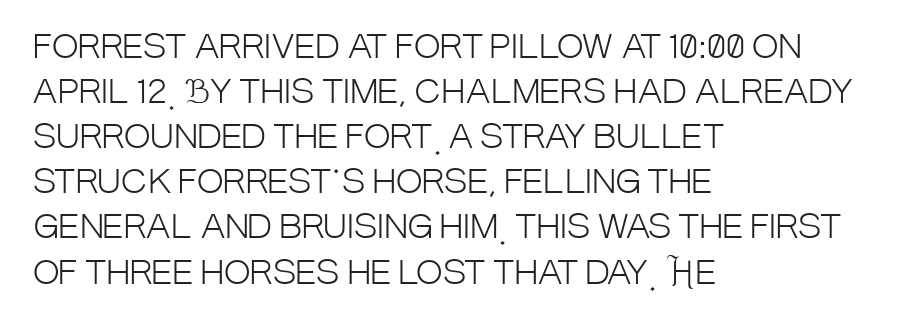
Q: Is the text bold? A: No.
Q: Is the text italic (slanted)? A: No, it is upright.
Q: Is the typeface a serif or a sans-serif typeface? A: Sans-serif.
Q: Is the text underlined? A: No.
Q: How is the paragraph aligned? A: Left-aligned.
Q: Is the spacing between letters normal or unusually wide? A: Normal.
Q: Is the spacing between lines tight, normal or loose? A: Normal.
Q: Width (condensed, normal, or wide)? A: Condensed.
Q: Stroke contrast? A: Low.
Q: x-height? A: Large.
Q: Monospaced? A: No.
